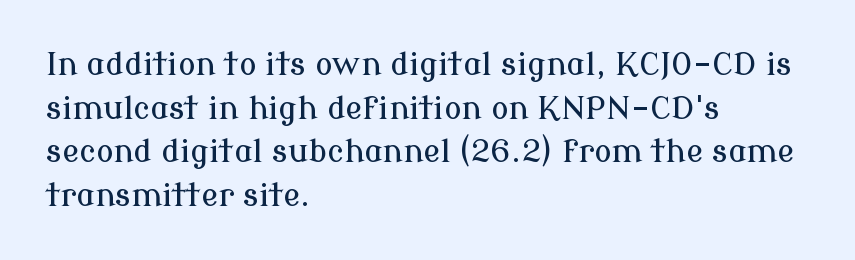
The image shows 32 px serif type, upright; set left-aligned, normal line spacing (1.36x), normal letter spacing, not underlined; low stroke contrast and a medium x-height.
